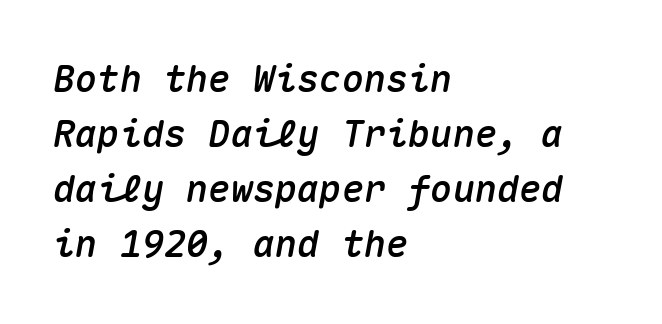
The image shows 37 px text type, italic (leaning right), monospaced; set left-aligned, normal line spacing (1.49x), normal letter spacing, not underlined; medium stroke contrast and a medium x-height.
